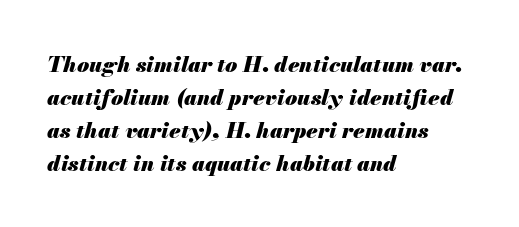
One glance says typical: line gaps are just what's usual. A typesetter would call this zero additional tracking. Would a proofreader flag this as italicized? Yes. Is the block centered? No — it sits flush against the left margin.
